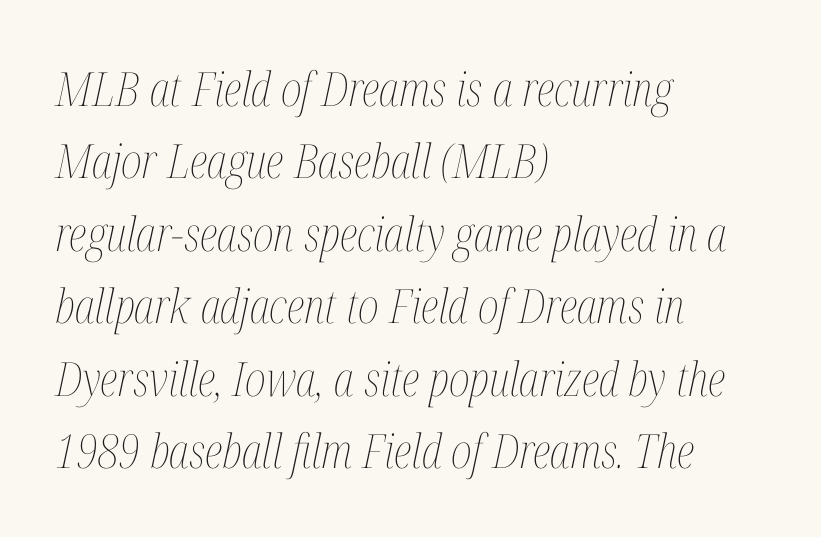
{"italic": "yes", "lean": "right", "slant_degrees": 12, "bold": "no", "weight": "thin", "width": "condensed", "stroke_contrast": "medium", "x_height": "medium", "monospaced": "no", "underline": "no", "align": "left", "line_spacing": "normal", "line_spacing_ratio": 1.54, "letter_spacing": "normal", "letter_spacing_em": 0.0, "glyph_px": 47}
